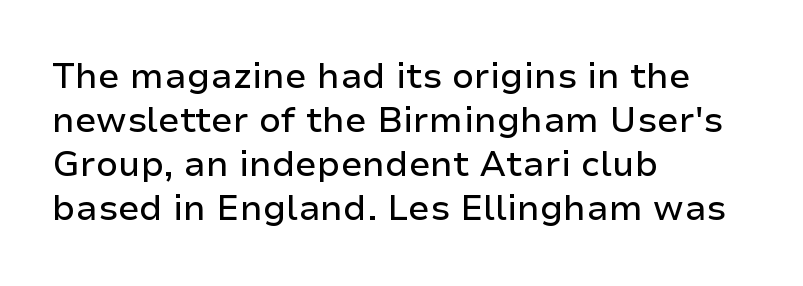
{"serif": "no", "italic": "no", "width": "normal", "stroke_contrast": "low", "x_height": "medium", "monospaced": "no", "underline": "no", "align": "left", "line_spacing": "normal", "line_spacing_ratio": 1.26, "letter_spacing": "normal", "letter_spacing_em": 0.0, "glyph_px": 35}
